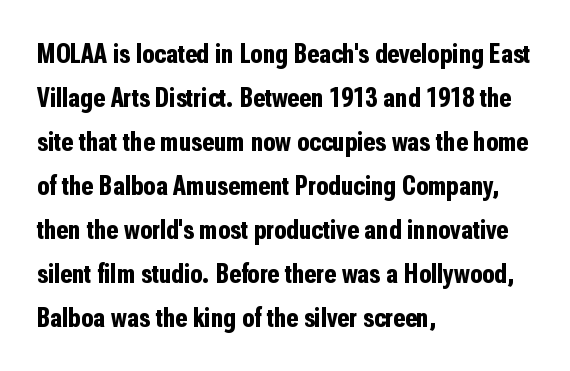
Note the varied advance widths — an 'i' is clearly narrower than an 'm'. A classic flush-left, rag-right setting is used for this passage. The typography opts for an upright posture over an oblique one. Bare-footed words on every line. The rows are spaced the way most documents space them.
